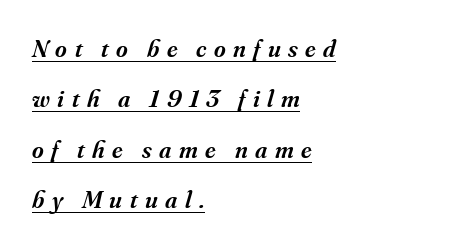
Q: Is the text bold? A: Semi-bold.
Q: Is the text italic (slanted)? A: Yes, it leans right by about 16 degrees.
Q: Is the text underlined? A: Yes.
Q: How is the paragraph aligned? A: Left-aligned.
Q: Is the spacing between letters normal or unusually wide? A: Unusually wide.
Q: Is the spacing between lines tight, normal or loose? A: Loose.
